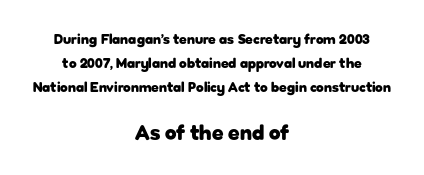
The image shows 21 px bold type, upright; set centered, line spacing 1.71x, normal letter spacing, not underlined; the second (bottom) block is 1.5x larger.
